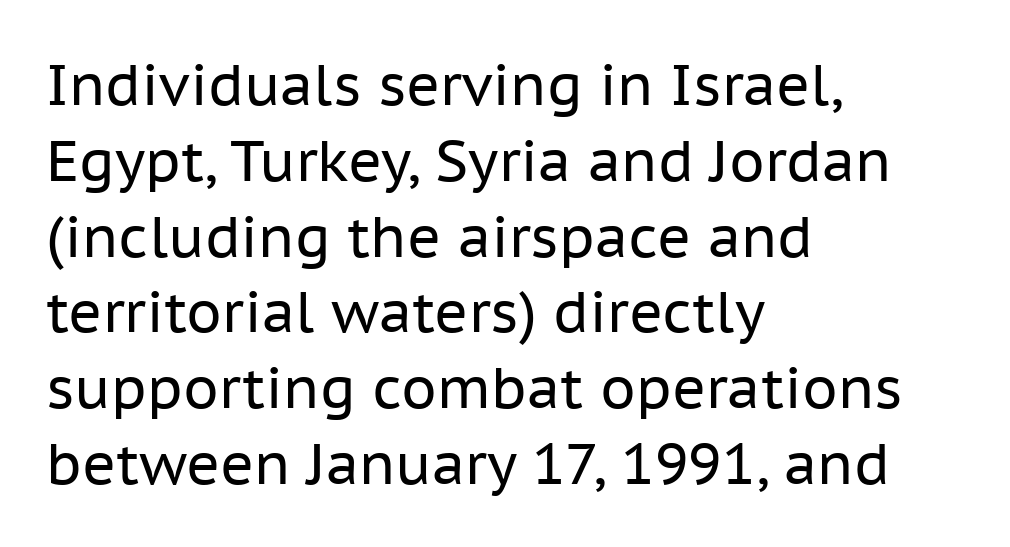
Each row of text sits above clean, open space. Where is the straight margin? On the left. This rendering employs a face without finishing strokes, i.e., a sans-serif. Spacing verdict: proportional, widths tailored to each character. Stems and bowls with no extra thickness — not bold.
